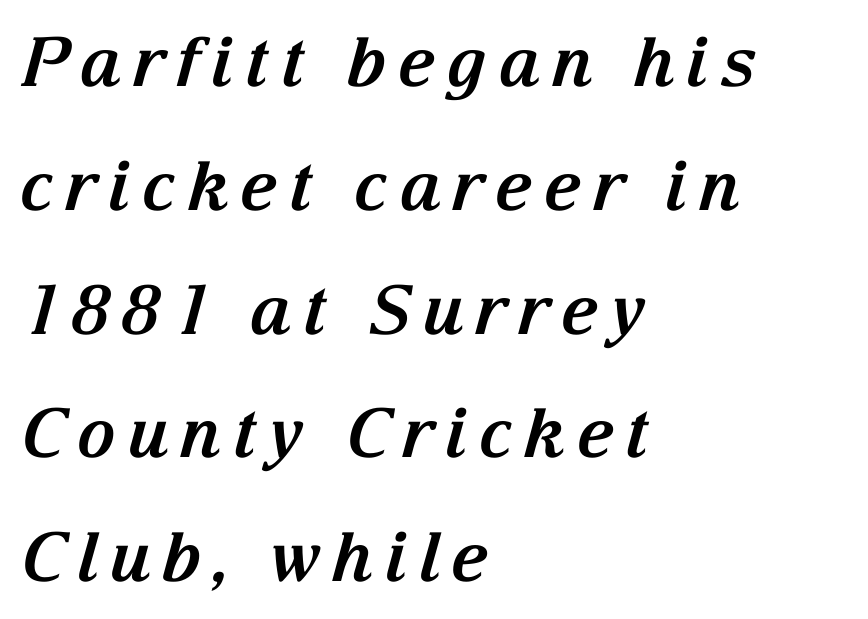
The image shows 68 px bold serif type, italic (leaning right); set left-aligned, line spacing 1.82x, not underlined; medium stroke contrast and a medium x-height.
